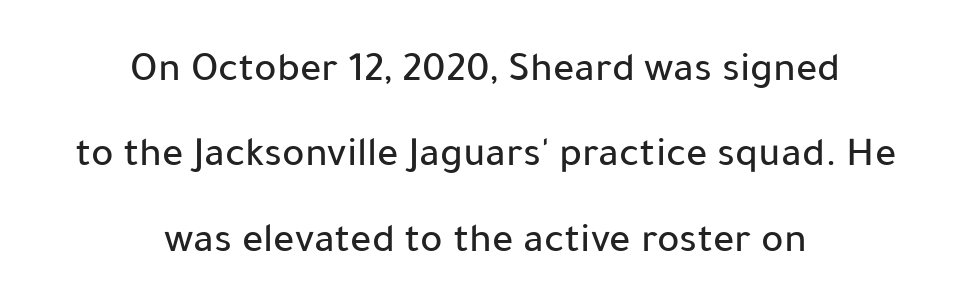
The image shows 42 px sans-serif type, upright; set centered, loose line spacing (2.03x), normal letter spacing, not underlined; low stroke contrast and a medium x-height.
